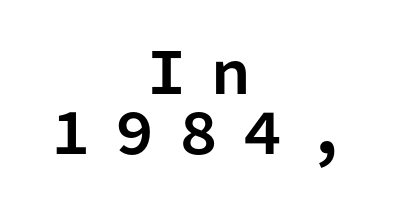
The image shows 56 px bold sans-serif type, upright, monospaced; set centered, tight line spacing (1.08x), unusually wide letter spacing (+0.44 em), not underlined; low stroke contrast and a medium x-height.
